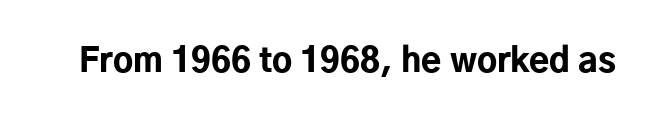
The image shows 33 px bold sans-serif type, upright; set normal letter spacing, not underlined; low stroke contrast and a medium x-height.
